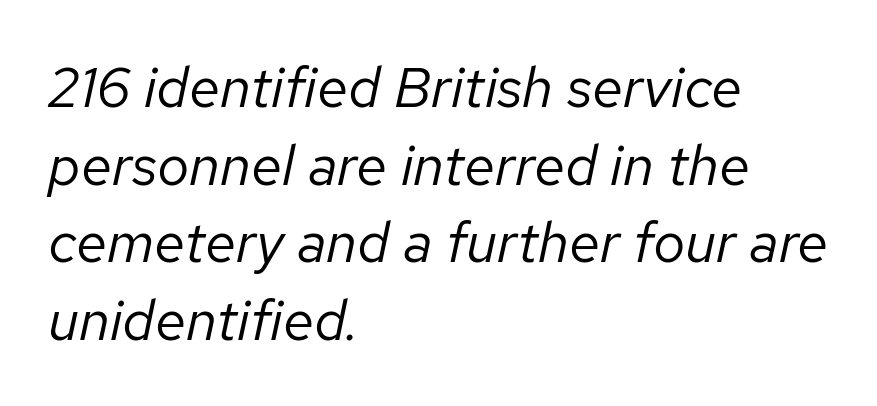
The image shows 57 px regular-weight type, italic (leaning right); set left-aligned, normal line spacing (1.36x), normal letter spacing, not underlined; low stroke contrast and a medium x-height.
